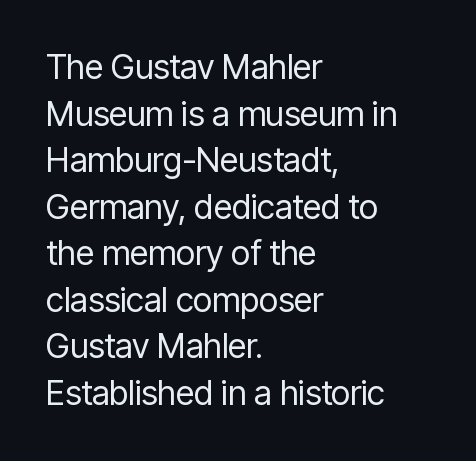
Q: Is the text bold? A: No.
Q: Is the text italic (slanted)? A: No, it is upright.
Q: Is the typeface a serif or a sans-serif typeface? A: Sans-serif.
Q: Is the text underlined? A: No.
Q: How is the paragraph aligned? A: Left-aligned.
Q: Is the spacing between letters normal or unusually wide? A: Normal.
Q: Is the spacing between lines tight, normal or loose? A: Normal.
Q: Width (condensed, normal, or wide)? A: Condensed.
Q: Stroke contrast? A: Low.
Q: x-height? A: Medium.
Q: Monospaced? A: No.
